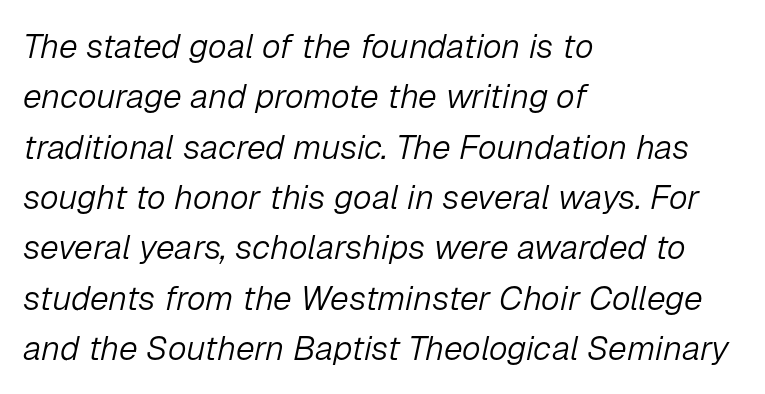
Q: Is the text bold? A: No.
Q: Is the text italic (slanted)? A: Yes, it leans right by about 12 degrees.
Q: Is the text underlined? A: No.
Q: How is the paragraph aligned? A: Left-aligned.
Q: Is the spacing between letters normal or unusually wide? A: Normal.
Q: Is the spacing between lines tight, normal or loose? A: Normal.
Q: Width (condensed, normal, or wide)? A: Normal.
Q: Stroke contrast? A: Low.
Q: x-height? A: Medium.
Q: Monospaced? A: No.
